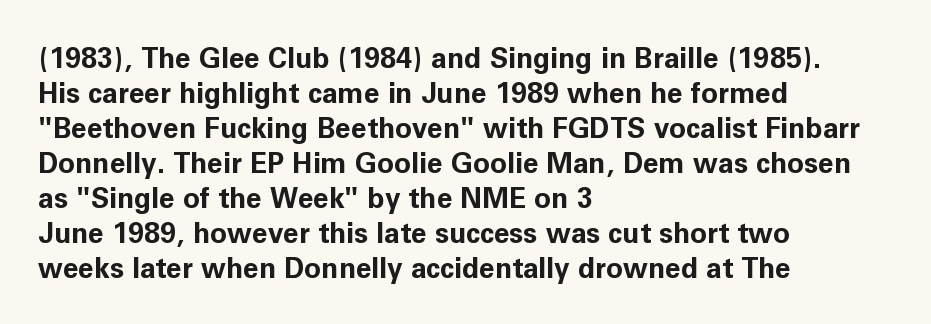
Q: Is the text bold? A: Yes.
Q: Is the text italic (slanted)? A: No, it is upright.
Q: Is the typeface a serif or a sans-serif typeface? A: Sans-serif.
Q: Is the text underlined? A: No.
Q: How is the paragraph aligned? A: Left-aligned.
Q: Is the spacing between letters normal or unusually wide? A: Normal.
Q: Is the spacing between lines tight, normal or loose? A: Normal.
Q: Width (condensed, normal, or wide)? A: Normal.
Q: Stroke contrast? A: Low.
Q: x-height? A: Medium.
Q: Monospaced? A: No.
